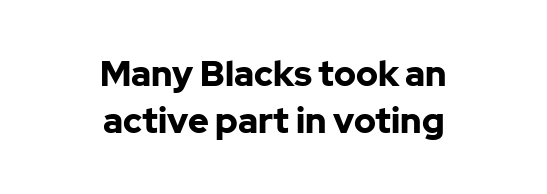
{"serif": "no", "italic": "no", "bold": "yes", "weight": "bold", "width": "normal", "stroke_contrast": "low", "x_height": "medium", "monospaced": "no", "underline": "no", "align": "center", "line_spacing": "normal", "line_spacing_ratio": 1.34, "letter_spacing": "normal", "letter_spacing_em": 0.0, "glyph_px": 35}
